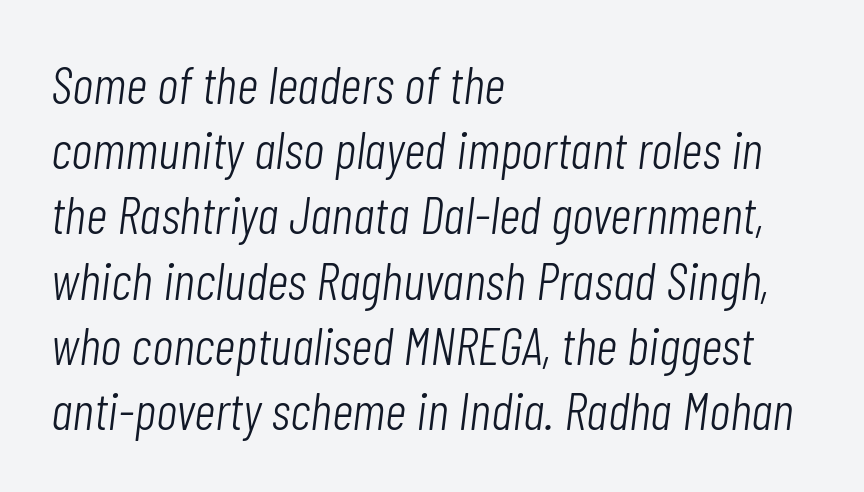
The characters are drawn with everyday or finer stroke widths. This sample has the flowing, uneven cadence of proportional lettering. The horizontal fit of the characters is conventional and even. A student would call this left alignment; a typographer would say flush left, rag right.
